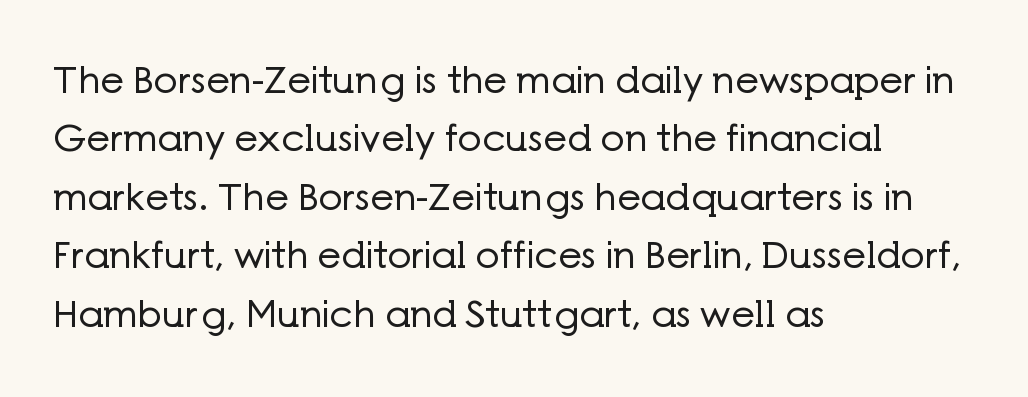
{"serif": "no", "italic": "no", "bold": "no", "weight": "regular", "width": "normal", "stroke_contrast": "low", "x_height": "medium", "monospaced": "no", "underline": "no", "align": "left", "line_spacing": "normal", "line_spacing_ratio": 1.58, "letter_spacing": "normal", "letter_spacing_em": 0.0, "glyph_px": 37}
